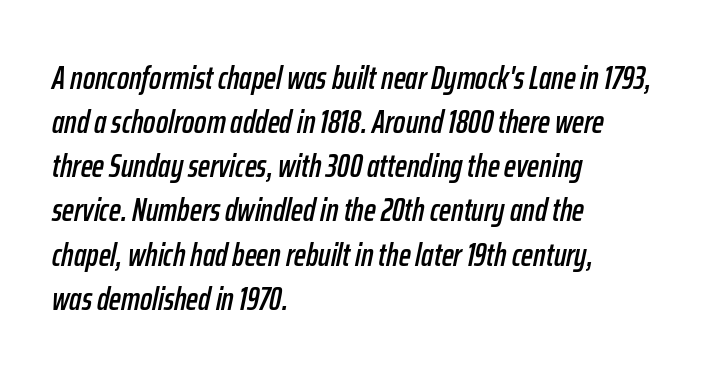
Typeset ragged right — the left edge is the straight one. Baseline-to-baseline distance is the conventional proportion of letter height. Caption: standard tracking, unaltered. Descenders are the only things crossing below the line. Proportional: the letters do not fall into vertical columns.
